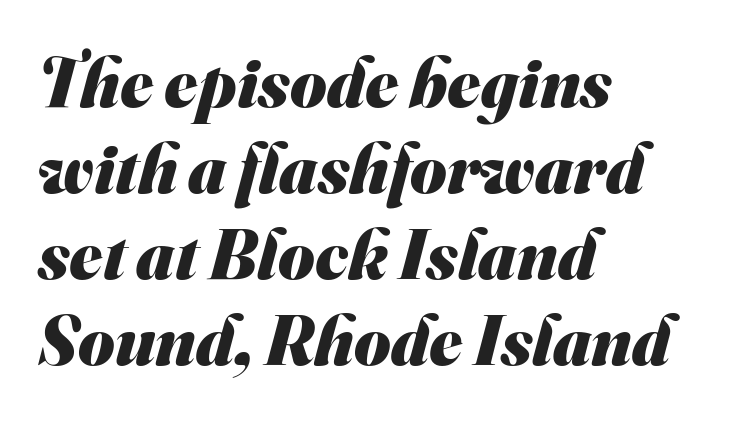
{"serif": "no", "bold": "yes", "weight": "heavy", "width": "normal", "stroke_contrast": "medium", "x_height": "small", "monospaced": "no", "underline": "no", "align": "left", "line_spacing_ratio": 1.23, "letter_spacing": "normal", "letter_spacing_em": 0.0, "glyph_px": 70}
